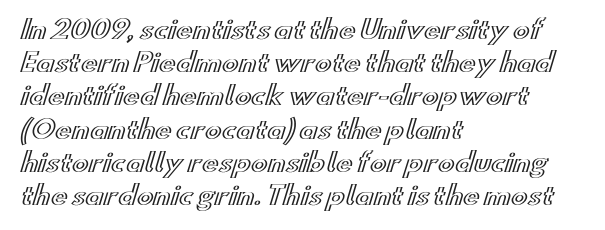
{"underline": "no", "align": "left", "line_spacing": "normal", "line_spacing_ratio": 1.33, "letter_spacing": "normal", "letter_spacing_em": 0.0, "glyph_px": 25}
